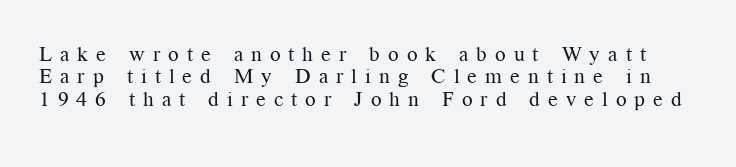
Students, observe: this is what under-led, compact text looks like. This is not heavy type; no bold has been used. The letters are spread apart with noticeably loose tracking. Beneath every word, the page is bare. The lettering stays uniformly vertical, giving the passage a roman look.
